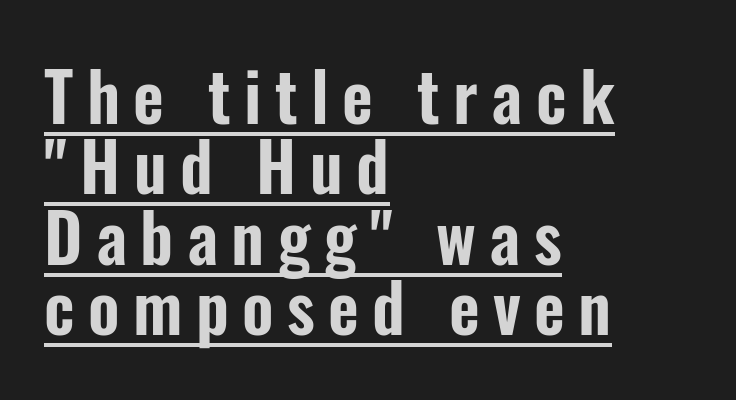
The type is letterspaced generously, with wide tracking. Proportional: the letters do not fall into vertical columns. The typesetter has applied underlining to the passage shown. Is this a sans? Yes — the strokes have no serifs. The passage shown stacks its lines with hardly any gap. The lines in this sample share a left origin and differ only in where they stop.
